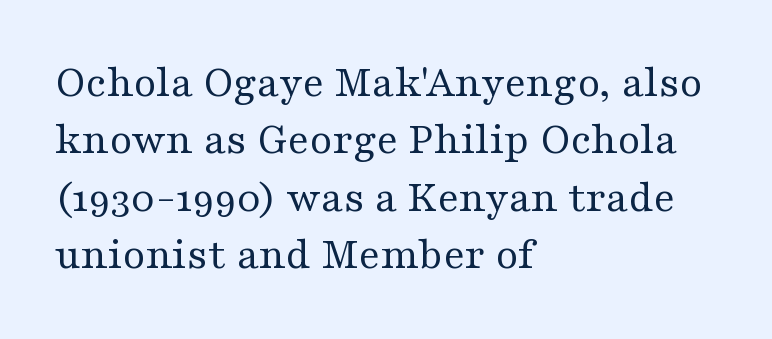
{"serif": "yes", "italic": "no", "bold": "no", "weight": "regular", "width": "wide", "stroke_contrast": "medium", "x_height": "medium", "monospaced": "no", "underline": "no", "align": "left", "line_spacing": "normal", "line_spacing_ratio": 1.25, "letter_spacing": "normal", "letter_spacing_em": 0.0, "glyph_px": 46}
